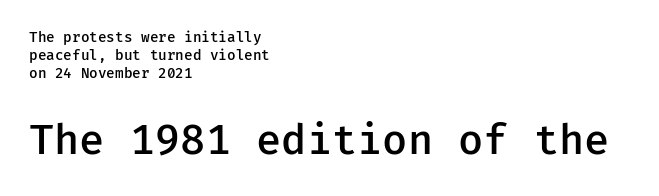
{"serif": "no", "italic": "no", "bold": "semi", "weight": "semibold", "width": "normal", "stroke_contrast": "low", "x_height": "medium", "underline": "no", "align": "left", "line_spacing": "normal", "line_spacing_ratio": 1.28, "letter_spacing": "normal", "letter_spacing_em": 0.0, "larger_block": "second", "size_ratio": 2.93, "glyph_px": 41}
